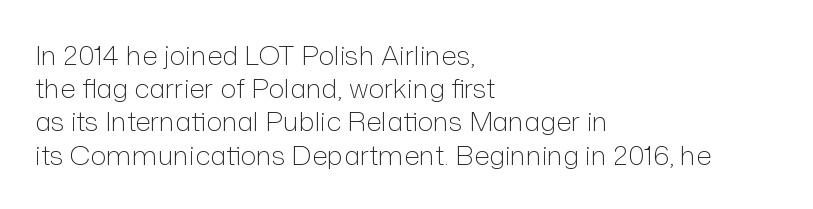
The zone under the glyphs is completely vacant. The passage is arranged the way most books set body copy — flush left. The type sits square on the baseline with zero lean. Weight: in the light-to-regular range. In terms of letterspacing, this is plain default setting.
